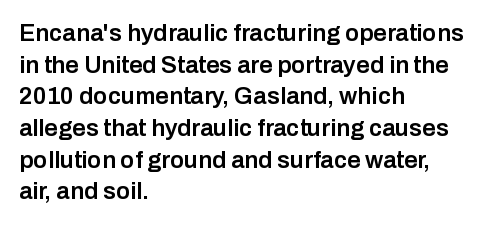
Slightly chunky letters — semibold, I'd say, not full bold. Letter spacing: default. The string is rendered with underlining switched off. Does the leading feel generous? No, just average. These lines are set flush left with a ragged right edge. The letters stand upright; this is a roman face.
